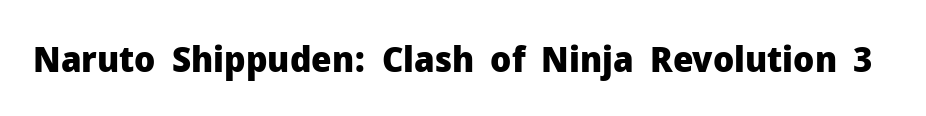
The image shows 36 px heavy sans-serif type, upright; set normal letter spacing, not underlined; low stroke contrast and a medium x-height.
